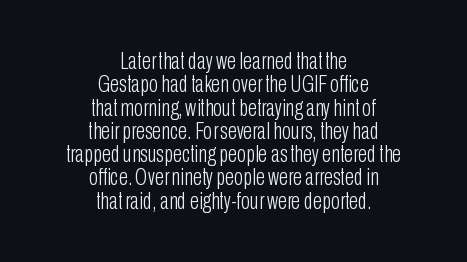
The image shows 24 px text type, upright; set centered, tight line spacing (0.97x), normal letter spacing, not underlined.
